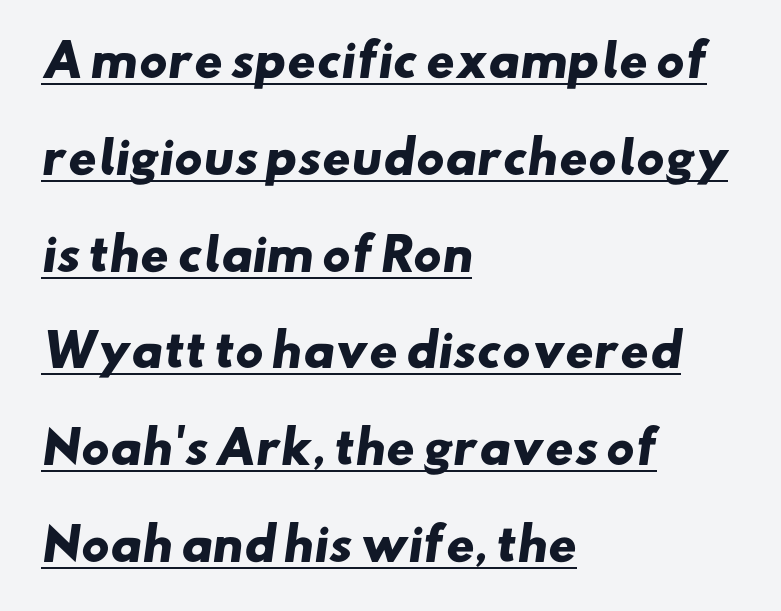
The image shows 44 px heavy, wide sans-serif type; set left-aligned, loose line spacing (2.2x), normal letter spacing, underlined; low stroke contrast and a small x-height.
